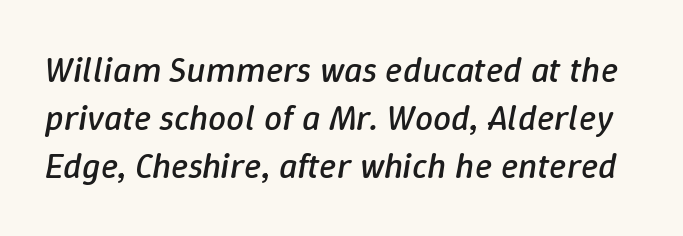
{"italic": "yes", "lean": "right", "slant_degrees": 9, "bold": "no", "weight": "regular", "width": "normal", "stroke_contrast": "low", "x_height": "medium", "monospaced": "no", "underline": "no", "line_spacing": "normal", "line_spacing_ratio": 1.34, "letter_spacing": "normal", "letter_spacing_em": 0.0, "glyph_px": 36}
